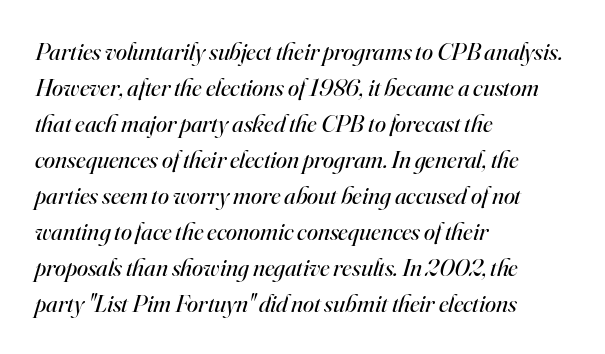
Q: Is the text bold? A: No.
Q: Is the text italic (slanted)? A: Yes, it leans right by about 16 degrees.
Q: Is the text underlined? A: No.
Q: How is the paragraph aligned? A: Left-aligned.
Q: Is the spacing between letters normal or unusually wide? A: Normal.
Q: Is the spacing between lines tight, normal or loose? A: Normal.
